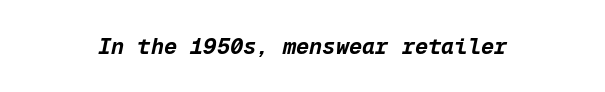
Q: Is the text bold? A: Yes.
Q: Is the text italic (slanted)? A: Yes, it leans right by about 12 degrees.
Q: Is the text underlined? A: No.
Q: Is the spacing between letters normal or unusually wide? A: Normal.
